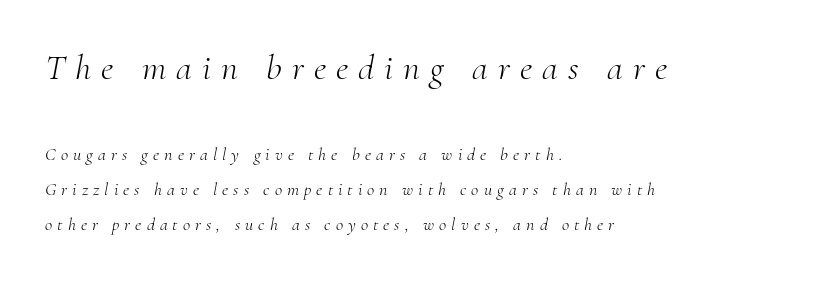
{"serif": "yes", "italic": "yes", "lean": "right", "slant_degrees": 10, "bold": "no", "weight": "light", "width": "normal", "stroke_contrast": "medium", "x_height": "small", "monospaced": "no", "underline": "no", "align": "left", "line_spacing": "loose", "line_spacing_ratio": 1.93, "letter_spacing": "wide", "letter_spacing_em": 0.28, "larger_block": "first", "size_ratio": 2.0, "glyph_px": 36}
